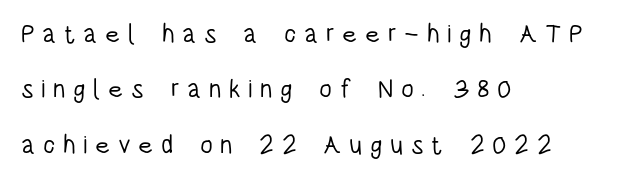
The image shows 26 px text type, upright; set left-aligned, loose line spacing (2.13x), unusually wide letter spacing (+0.29 em), not underlined.
